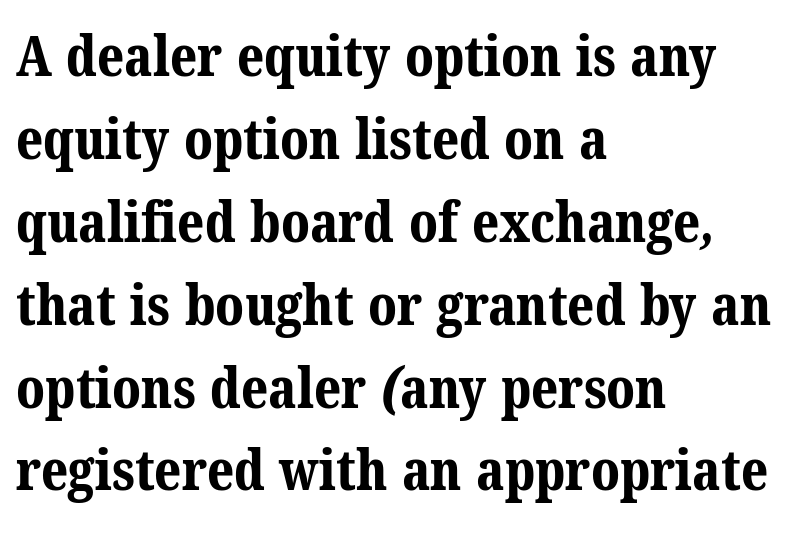
Q: Is the text bold? A: Yes.
Q: Is the typeface a serif or a sans-serif typeface? A: Serif.
Q: Is the text underlined? A: No.
Q: How is the paragraph aligned? A: Left-aligned.
Q: Is the spacing between letters normal or unusually wide? A: Normal.
Q: Is the spacing between lines tight, normal or loose? A: Normal.
Q: Width (condensed, normal, or wide)? A: Normal.
Q: Stroke contrast? A: Medium.
Q: x-height? A: Medium.
Q: Monospaced? A: No.
